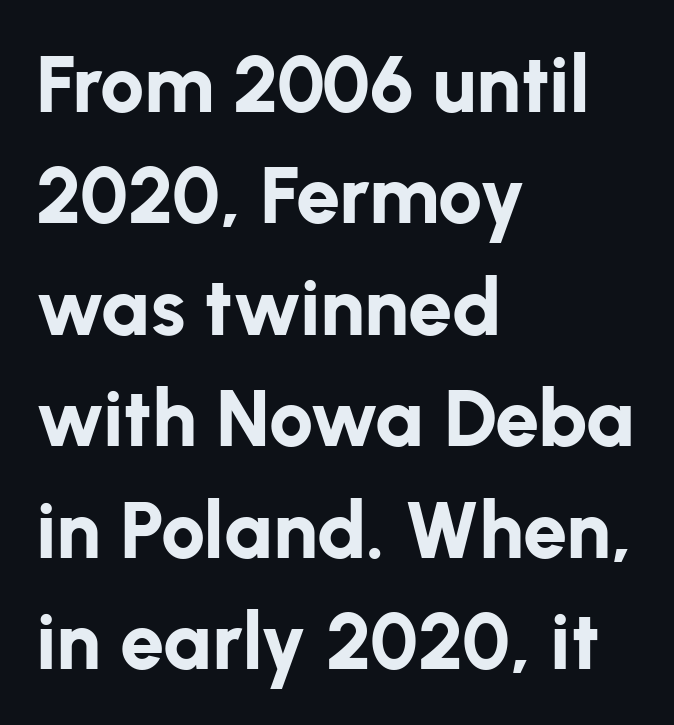
Leftover space on each line is placed entirely after the last word. Students, this is bold: see how much ink each stroke carries. The tracking reads as untouched default to a designer's eye. The passage shown is typed in a proportional face where columns would drift. Type style note: lacks serifs. Regular leading.
